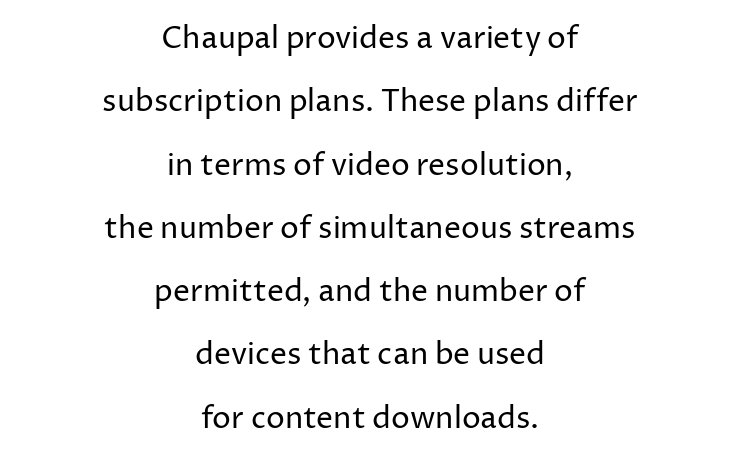
The image shows 30 px regular-weight sans-serif type, upright; set centered, loose line spacing (2.11x), normal letter spacing, not underlined; low stroke contrast and a medium x-height.
